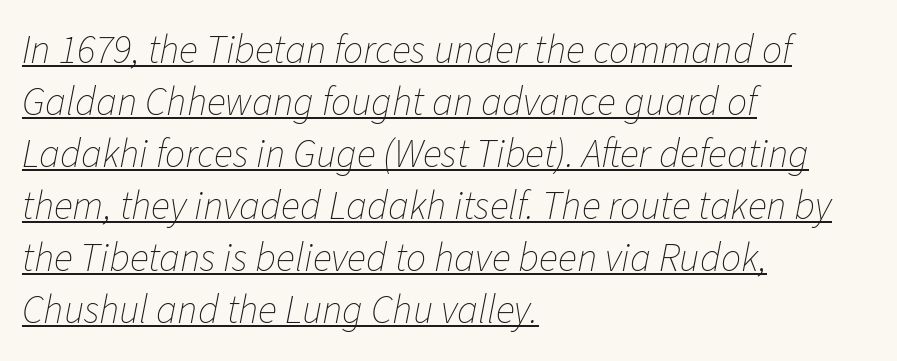
Q: Is the text bold? A: No.
Q: Is the text italic (slanted)? A: Yes, it leans right by about 11 degrees.
Q: Is the text underlined? A: Yes.
Q: How is the paragraph aligned? A: Left-aligned.
Q: Is the spacing between letters normal or unusually wide? A: Normal.
Q: Is the spacing between lines tight, normal or loose? A: Normal.
Q: Width (condensed, normal, or wide)? A: Normal.
Q: Stroke contrast? A: Low.
Q: x-height? A: Medium.
Q: Monospaced? A: No.
